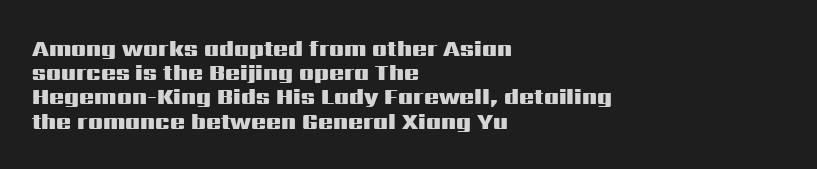
The image shows 22 px bold type, upright; set left-aligned, tight line spacing (1.1x), normal letter spacing, not underlined.
